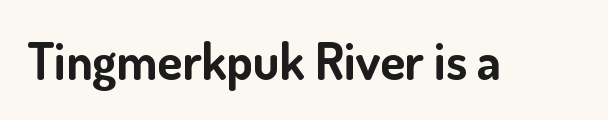
Q: Is the text bold? A: Yes.
Q: Is the text italic (slanted)? A: No, it is upright.
Q: Is the typeface a serif or a sans-serif typeface? A: Sans-serif.
Q: Is the text underlined? A: No.
Q: Is the spacing between letters normal or unusually wide? A: Normal.
Q: Width (condensed, normal, or wide)? A: Normal.
Q: Stroke contrast? A: Low.
Q: x-height? A: Small.
Q: Monospaced? A: No.
